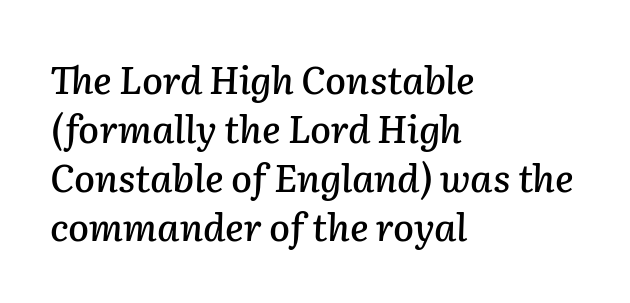
Rule under the text: the space is simply empty. You could call the tracking neutral — neither tight nor loose. Here the designer chose a conventional face with non-uniform glyph widths. In CSS terms this would be text-align: left. Students, observe: this is what conventionally led text looks like.
